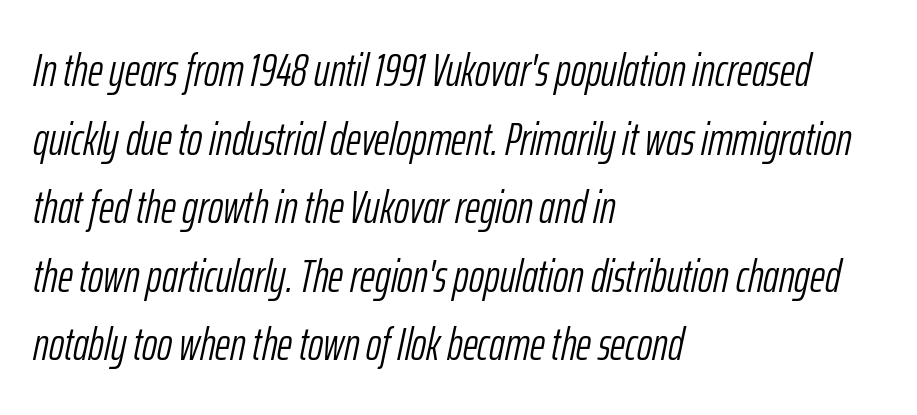
{"italic": "yes", "lean": "right", "slant_degrees": 12, "bold": "no", "weight": "light", "width": "condensed", "stroke_contrast": "low", "x_height": "medium", "monospaced": "no", "underline": "no", "align": "left", "line_spacing": "normal", "line_spacing_ratio": 1.49, "letter_spacing": "normal", "letter_spacing_em": 0.0, "glyph_px": 46}
